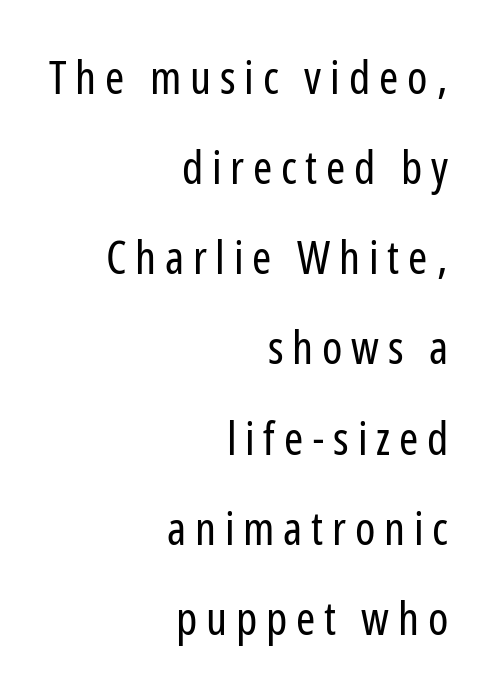
{"serif": "no", "italic": "no", "bold": "no", "weight": "regular", "width": "condensed", "stroke_contrast": "low", "x_height": "medium", "monospaced": "no", "underline": "no", "align": "right", "line_spacing": "loose", "line_spacing_ratio": 1.96, "glyph_px": 46}
